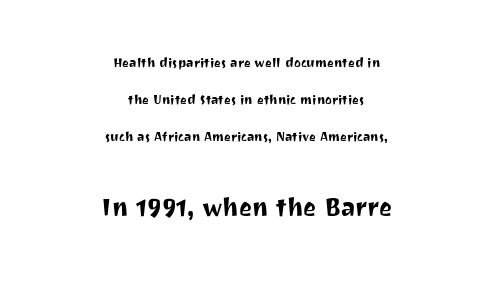
The image shows 31 px sans-serif type, upright; set centered, loose line spacing (2.3x), normal letter spacing, not underlined; the second (bottom) block is 1.94x larger; medium stroke contrast and a medium x-height.
